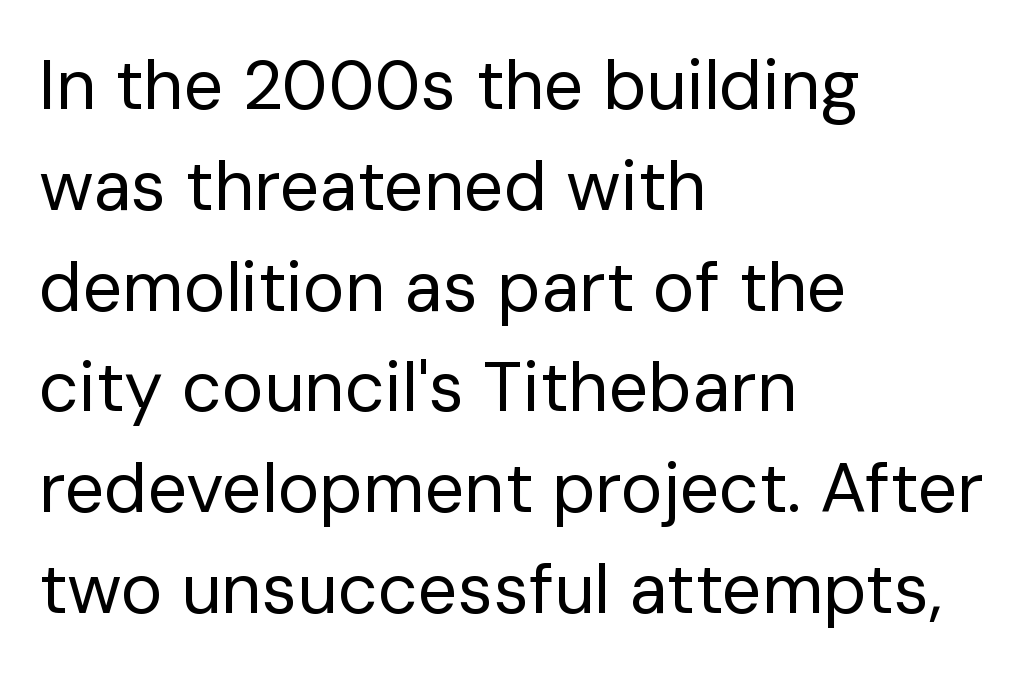
{"serif": "no", "italic": "no", "bold": "no", "weight": "regular", "width": "normal", "stroke_contrast": "low", "x_height": "medium", "monospaced": "no", "underline": "no", "align": "left", "line_spacing": "normal", "line_spacing_ratio": 1.44, "letter_spacing": "normal", "letter_spacing_em": 0.0, "glyph_px": 70}
